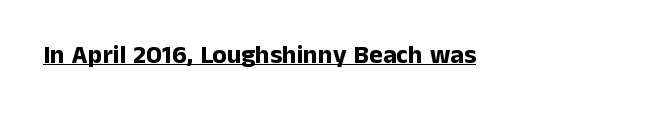
Q: Is the text bold? A: Yes.
Q: Is the text italic (slanted)? A: No, it is upright.
Q: Is the text underlined? A: Yes.
Q: Is the spacing between letters normal or unusually wide? A: Normal.
